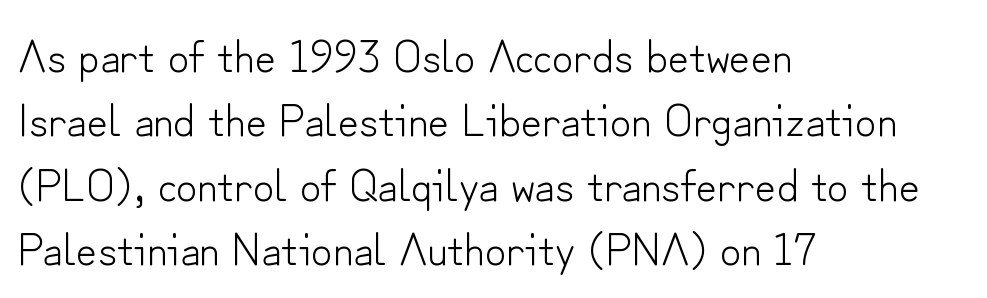
{"serif": "no", "italic": "no", "bold": "no", "weight": "light", "width": "normal", "stroke_contrast": "low", "x_height": "small", "monospaced": "no", "underline": "no", "align": "left", "line_spacing": "normal", "line_spacing_ratio": 1.4, "letter_spacing": "normal", "letter_spacing_em": 0.0, "glyph_px": 46}
